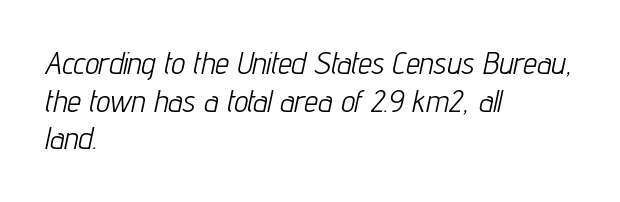
The image shows 31 px light, condensed type, italic (leaning right); set left-aligned, line spacing 1.21x, normal letter spacing, not underlined; low stroke contrast and a medium x-height.
